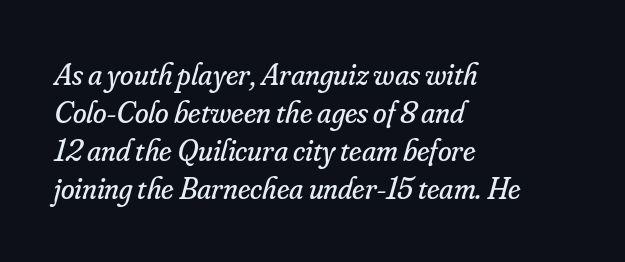
{"serif": "yes", "italic": "yes", "lean": "right", "slant_degrees": 16, "bold": "no", "weight": "regular", "width": "normal", "stroke_contrast": "low", "x_height": "small", "monospaced": "no", "underline": "no", "align": "left", "line_spacing_ratio": 1.23, "letter_spacing": "normal", "letter_spacing_em": 0.0, "glyph_px": 31}
